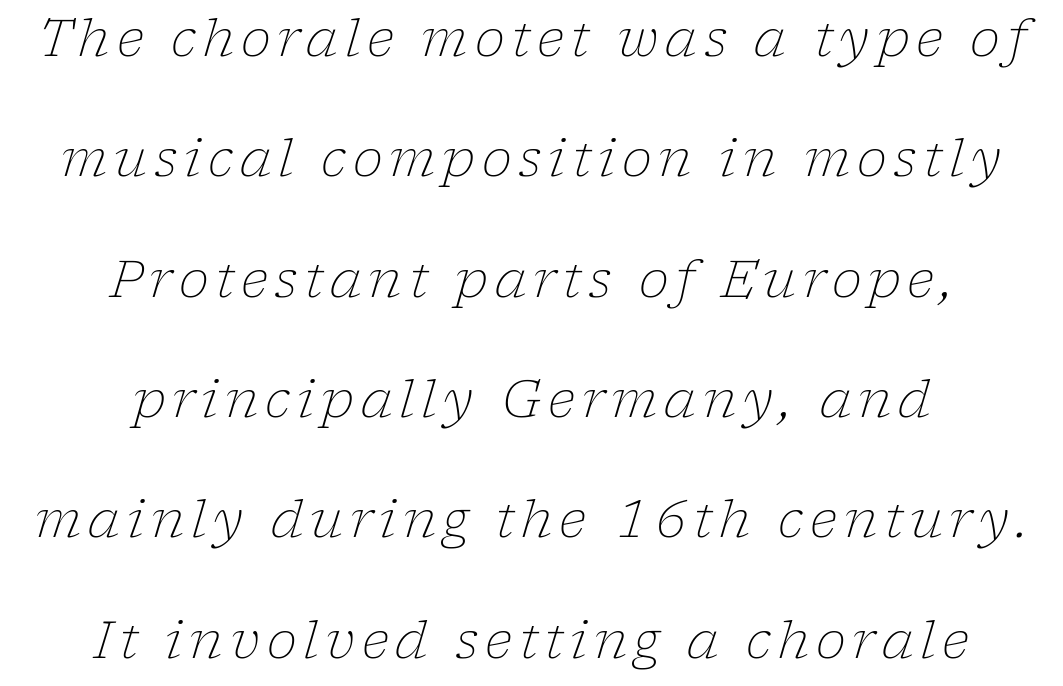
Q: Is the text bold? A: No.
Q: Is the text italic (slanted)? A: Yes, it leans right by about 17 degrees.
Q: Is the typeface a serif or a sans-serif typeface? A: Serif.
Q: Is the text underlined? A: No.
Q: How is the paragraph aligned? A: Centered.
Q: Is the spacing between lines tight, normal or loose? A: Loose.
Q: Width (condensed, normal, or wide)? A: Normal.
Q: Stroke contrast? A: Low.
Q: x-height? A: Medium.
Q: Monospaced? A: No.
